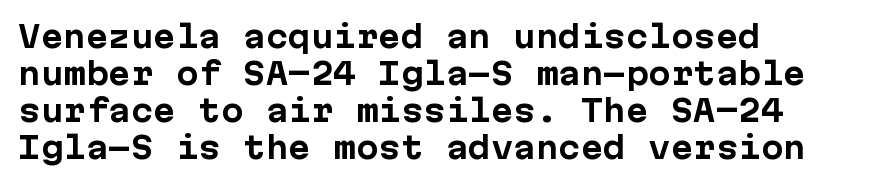
{"serif": "no", "italic": "no", "bold": "yes", "weight": "bold", "width": "normal", "stroke_contrast": "low", "x_height": "medium", "monospaced": "yes", "underline": "no", "align": "left", "line_spacing_ratio": 1.23, "letter_spacing": "normal", "letter_spacing_em": 0.0, "glyph_px": 30}
